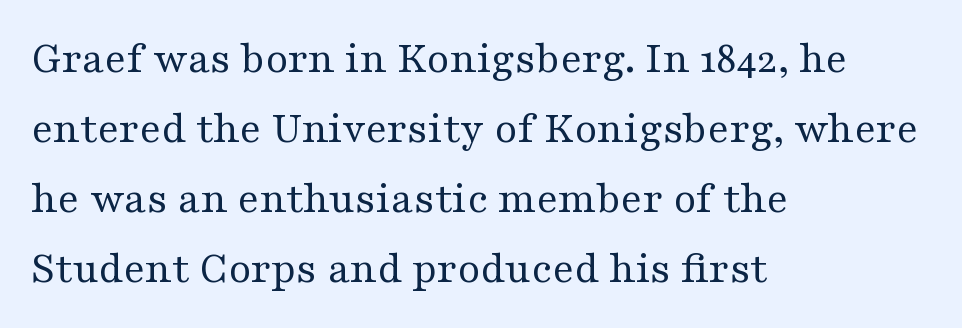
The image shows 46 px regular-weight, wide serif type, upright; set left-aligned, normal line spacing (1.52x), normal letter spacing, not underlined; medium stroke contrast and a medium x-height.
